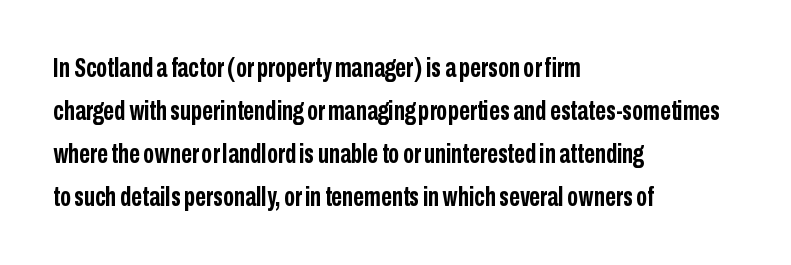
Typesetter's note: full bold, strokes at maximum text heaviness. Quick note: interline space is typical. Compared with a centered layout, this one pins lines to the left instead. Tall strokes in this sample are plumb rather than angled. The tracking reads as untouched default to a designer's eye. Has an underline been added? It has not.
